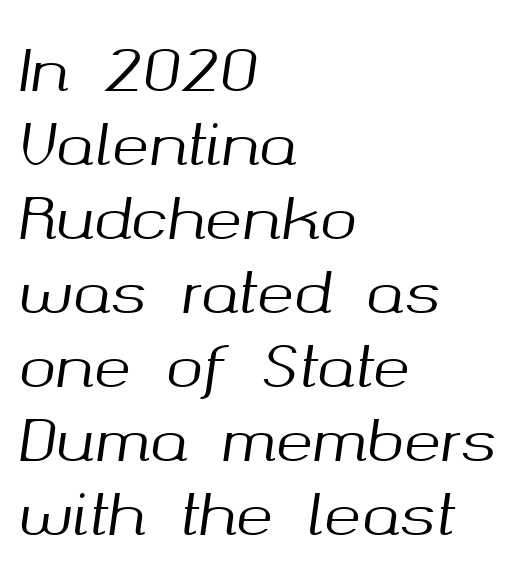
{"italic": "yes", "lean": "right", "slant_degrees": 8, "width": "normal", "stroke_contrast": "medium", "x_height": "medium", "monospaced": "no", "underline": "no", "align": "left", "line_spacing": "normal", "line_spacing_ratio": 1.32, "letter_spacing": "normal", "letter_spacing_em": 0.0, "glyph_px": 56}
